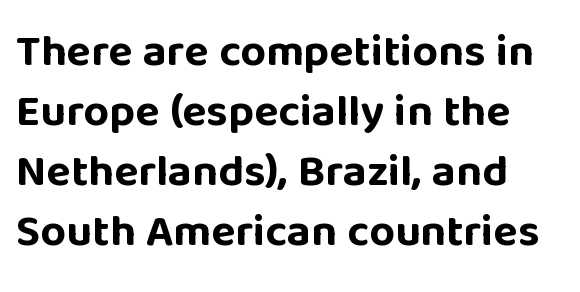
{"serif": "no", "italic": "no", "bold": "yes", "weight": "bold", "width": "normal", "stroke_contrast": "low", "x_height": "large", "monospaced": "no", "underline": "no", "align": "left", "line_spacing": "normal", "line_spacing_ratio": 1.33, "letter_spacing": "normal", "letter_spacing_em": 0.0, "glyph_px": 45}
